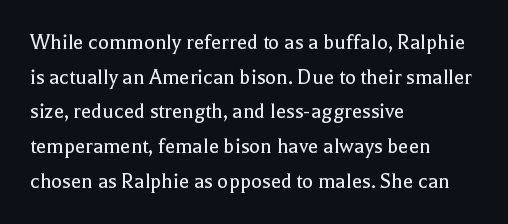
Q: Is the text bold? A: No.
Q: Is the text italic (slanted)? A: No, it is upright.
Q: Is the text underlined? A: No.
Q: How is the paragraph aligned? A: Left-aligned.
Q: Is the spacing between letters normal or unusually wide? A: Normal.
Q: Is the spacing between lines tight, normal or loose? A: Normal.
